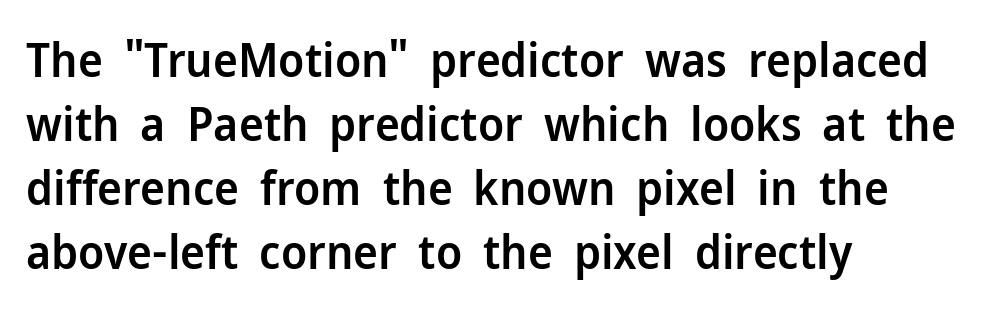
The face used here is proportionally spaced, like ordinary book or web type. The paragraph shown leans on its left margin. Notice how the stems are strictly vertical — no italics here. Has an underline been added? It has not. Stroke thickness is moderately raised; the sample reads as semibold.
